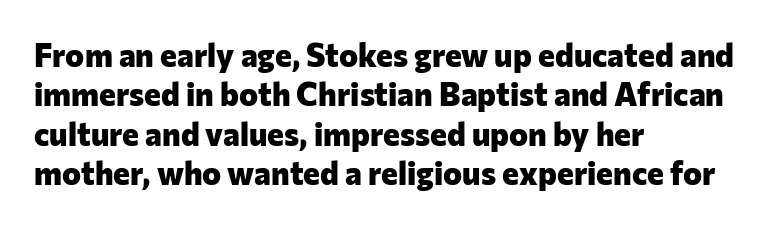
{"serif": "no", "italic": "no", "bold": "yes", "weight": "heavy", "width": "normal", "stroke_contrast": "low", "x_height": "medium", "monospaced": "no", "underline": "no", "align": "left", "line_spacing_ratio": 1.23, "letter_spacing": "normal", "letter_spacing_em": 0.0, "glyph_px": 32}
